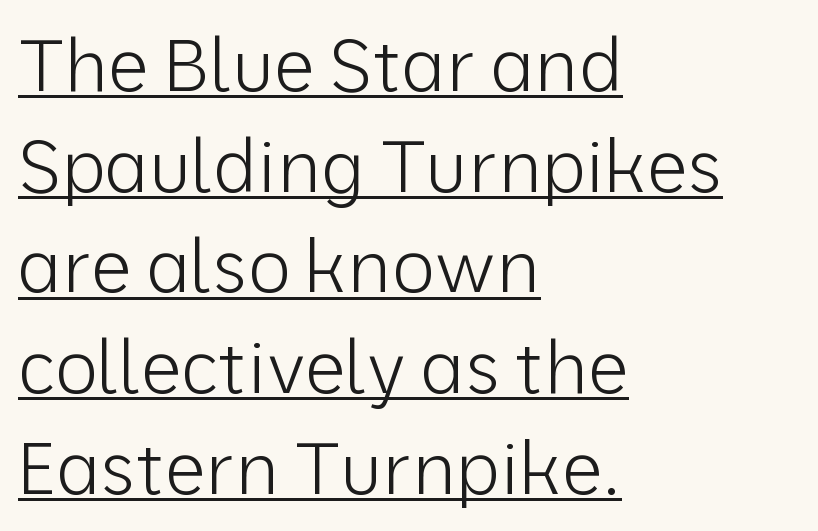
Weight: in the light-to-regular range. Each line starts at the same left margin while the right side varies. Here the designer chose a conventional face with non-uniform glyph widths. Short note: letters normally spaced. To sum up the face: it is a sans, with no serifs.
